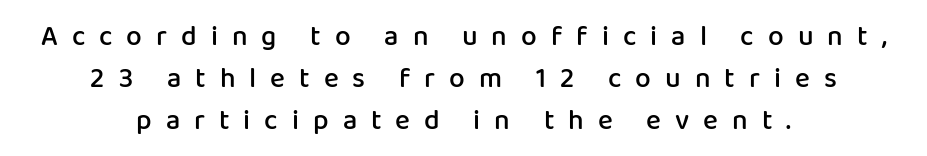
{"serif": "no", "italic": "no", "bold": "semi", "weight": "semibold", "width": "normal", "stroke_contrast": "low", "x_height": "medium", "monospaced": "no", "underline": "no", "align": "center", "line_spacing": "normal", "line_spacing_ratio": 1.5, "letter_spacing": "wide", "letter_spacing_em": 0.5, "glyph_px": 28}
